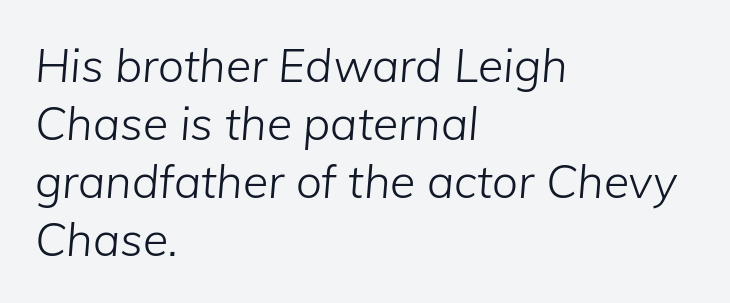
Here the glyphs are tracked normally, forming tight word shapes. Does the leading feel generous? No, just average. Typeset ragged right — the left edge is the straight one. The face used here has a pronounced slope to its letters. Is this a fixed-width face? No — the glyphs have proportional, varying widths.
